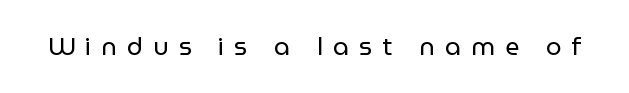
Q: Is the text bold? A: No.
Q: Is the text italic (slanted)? A: No, it is upright.
Q: Is the text underlined? A: No.
Q: Is the spacing between letters normal or unusually wide? A: Unusually wide.
